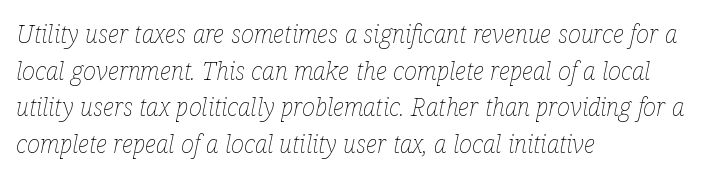
The image shows 25 px text type, italic (leaning right); set left-aligned, normal line spacing (1.47x), normal letter spacing, not underlined.
